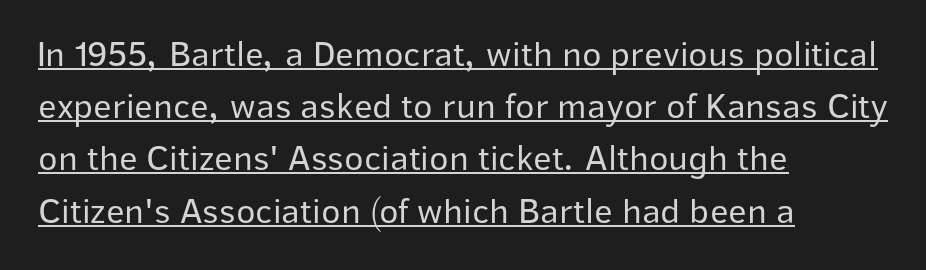
{"serif": "no", "italic": "no", "bold": "no", "weight": "regular", "width": "normal", "stroke_contrast": "low", "x_height": "medium", "monospaced": "no", "underline": "yes", "align": "left", "line_spacing": "normal", "line_spacing_ratio": 1.45, "letter_spacing": "normal", "letter_spacing_em": 0.0, "glyph_px": 36}
